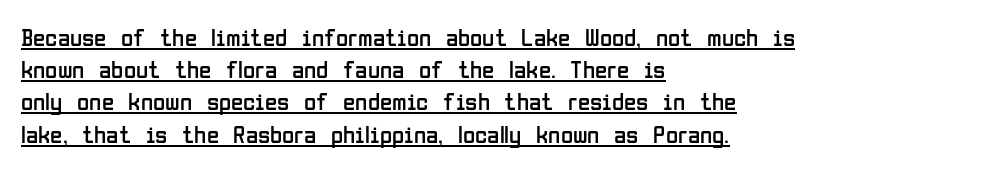
{"italic": "no", "bold": "no", "underline": "yes", "align": "left", "line_spacing": "normal", "line_spacing_ratio": 1.29, "letter_spacing": "normal", "letter_spacing_em": 0.0, "glyph_px": 25}
